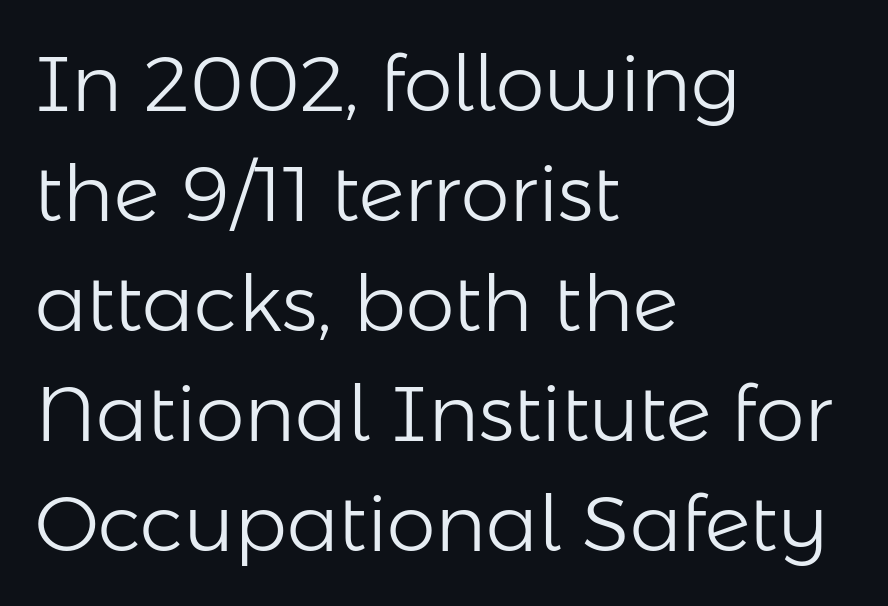
The strokes carry an ordinary text weight at most. Each line starts at the same left margin while the right side varies. The glyphs are unaccompanied by any horizontal stroke below them. You can tell it's not italic because the verticals are truly vertical. The passage shown is typed in a proportional face where columns would drift.
